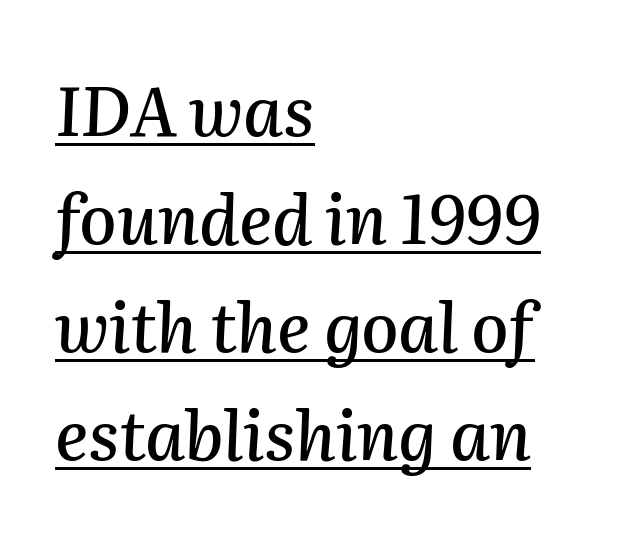
The image shows 68 px text type, italic (leaning right); set left-aligned, normal line spacing (1.59x), normal letter spacing, underlined; medium stroke contrast and a medium x-height.
